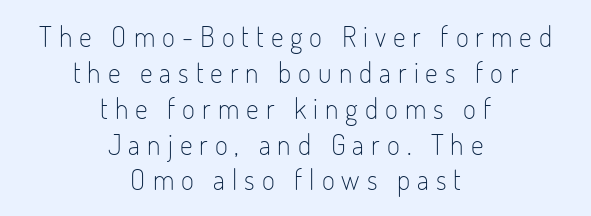
{"serif": "no", "italic": "no", "bold": "no", "weight": "light", "width": "condensed", "stroke_contrast": "low", "x_height": "small", "monospaced": "no", "underline": "no", "align": "center", "line_spacing": "normal", "line_spacing_ratio": 1.28, "letter_spacing": "wide", "letter_spacing_em": 0.25, "glyph_px": 28}
